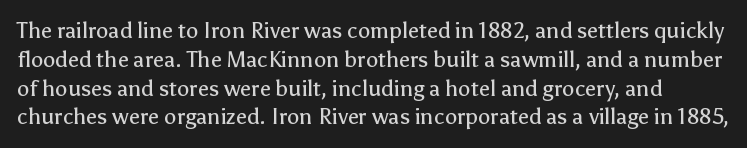
Nobody touched the tracking dial on this one. The face looks like a standard text weight, possibly lighter. Nobody drew a line under any word here. Reading down the column, the eye jumps a familiar distance to each next line. The letters stand upright; this is a roman face.
